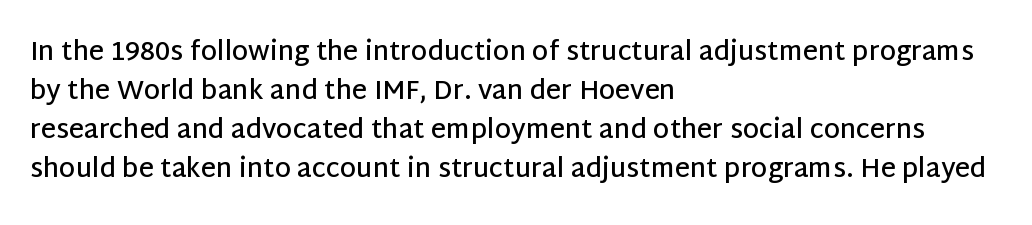
The image shows 26 px text type, upright; set left-aligned, normal line spacing (1.5x), normal letter spacing, not underlined.
